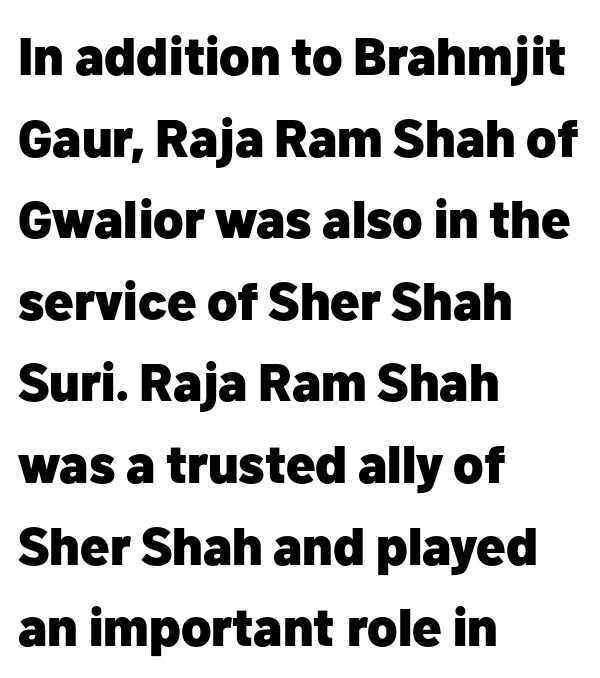
The image shows 53 px heavy sans-serif type, upright; set left-aligned, normal line spacing (1.54x), normal letter spacing, not underlined; low stroke contrast and a medium x-height.
